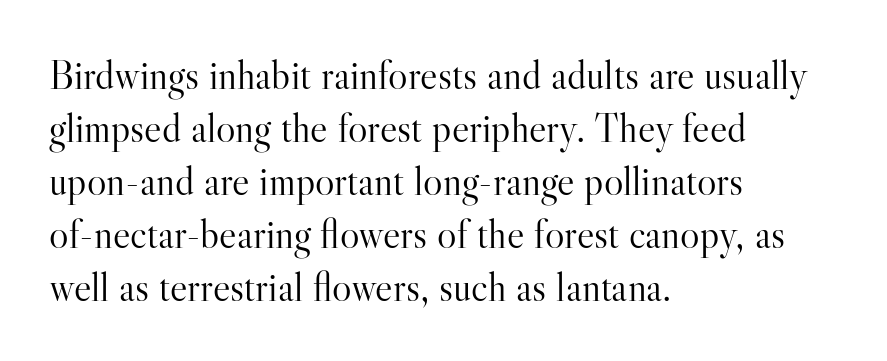
Stroke thickness stays within the range of a standard reading face or lighter. The designer left line spacing at the default. The zone under the glyphs is completely vacant. Tracking value appears to be zero — textbook default spacing. This rendering uses left alignment, leaving the right contour irregular.
